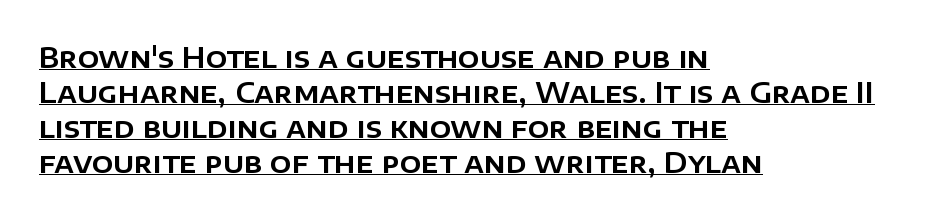
Q: Is the text italic (slanted)? A: No, it is upright.
Q: Is the typeface a serif or a sans-serif typeface? A: Sans-serif.
Q: Is the text underlined? A: Yes.
Q: How is the paragraph aligned? A: Left-aligned.
Q: Is the spacing between letters normal or unusually wide? A: Normal.
Q: Is the spacing between lines tight, normal or loose? A: Normal.
Q: Width (condensed, normal, or wide)? A: Normal.
Q: Stroke contrast? A: Low.
Q: x-height? A: Large.
Q: Monospaced? A: No.
